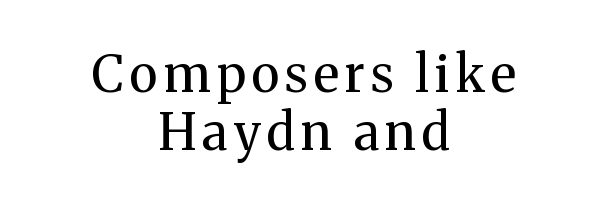
The image shows 50 px regular-weight serif type, upright; set centered, line spacing 1.17x, not underlined; medium stroke contrast and a medium x-height.
